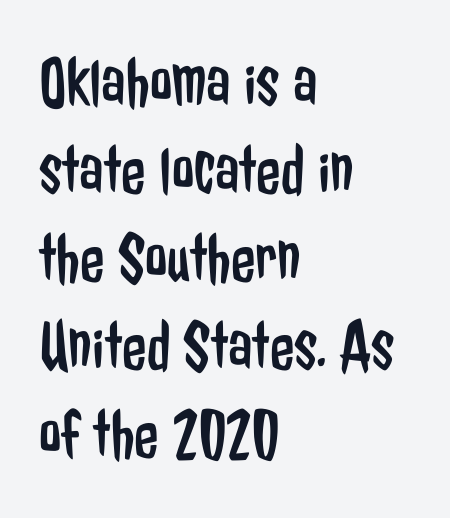
Which margin do the lines hug? The left one — the right edge is uneven. Character widths vary here, with narrow letters taking less room than wide ones. Every character sits straight up, as roman type does. In terms of letterspacing, this is plain default setting. Each stroke keeps to a modest, everyday thickness or less.
